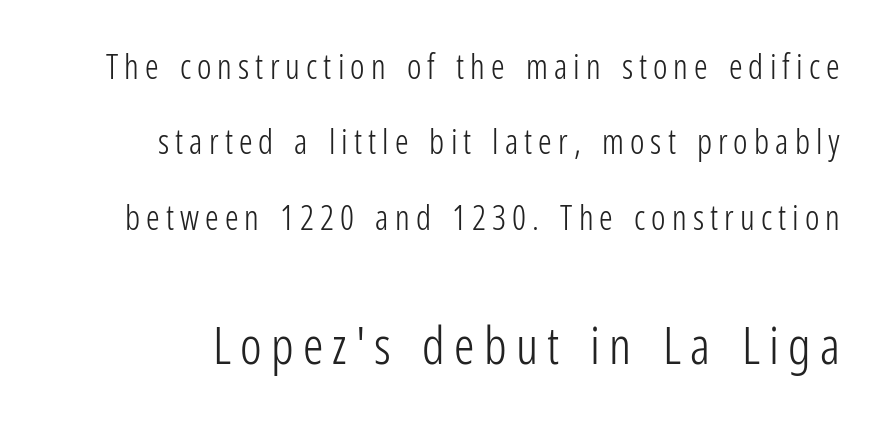
Q: Is the text bold? A: No.
Q: Is the text italic (slanted)? A: No, it is upright.
Q: Is the typeface a serif or a sans-serif typeface? A: Sans-serif.
Q: Is the text underlined? A: No.
Q: Is the spacing between lines tight, normal or loose? A: Loose.
Q: Which block of text is set in a larger size, the first (top) or the second (bottom)? A: The second (bottom) one.
Q: Width (condensed, normal, or wide)? A: Condensed.
Q: Stroke contrast? A: Low.
Q: x-height? A: Medium.
Q: Monospaced? A: No.
